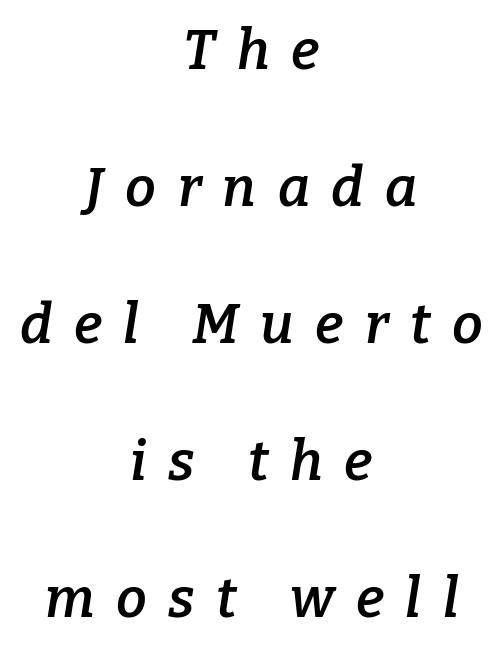
The face used here has a pronounced slope to its letters. The type is letterspaced generously, with wide tracking. A bare baseline throughout the passage. Old-style or modern, the face here clearly has serifs.
